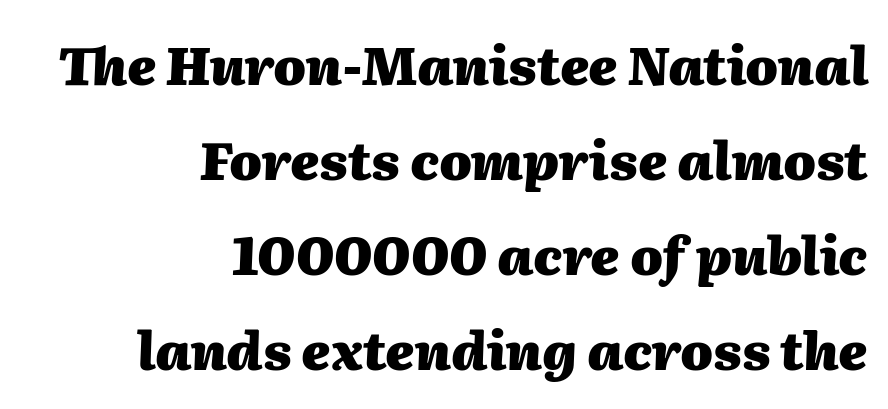
When letters slant like this, we call the style italic. These words are printed bold, with thick strokes throughout. Plain, unruled lines of type. Look at the tracking — it's just the regular setting, nothing added.
